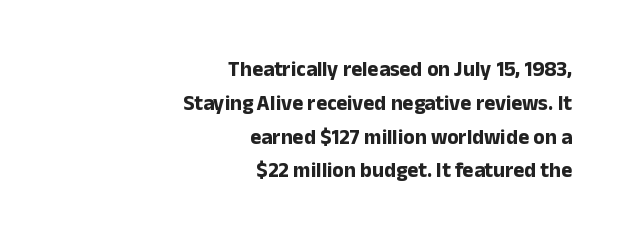
Q: Is the text bold? A: Yes.
Q: Is the text italic (slanted)? A: No, it is upright.
Q: Is the text underlined? A: No.
Q: How is the paragraph aligned? A: Right-aligned.
Q: Is the spacing between letters normal or unusually wide? A: Normal.
Q: Is the spacing between lines tight, normal or loose? A: Normal.
